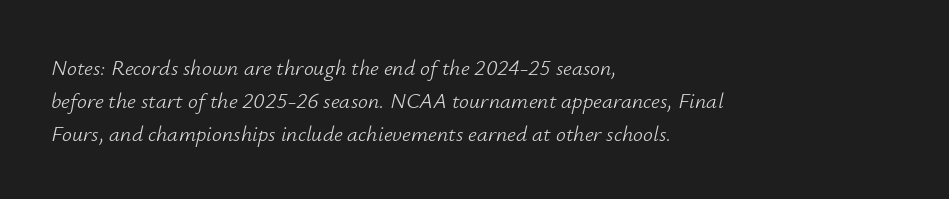
{"italic": "yes", "lean": "right", "slant_degrees": 12, "bold": "no", "underline": "no", "align": "left", "line_spacing": "normal", "line_spacing_ratio": 1.5, "letter_spacing": "normal", "letter_spacing_em": 0.0, "glyph_px": 22}
